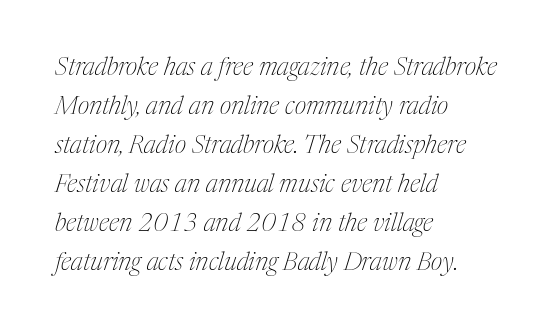
Words appear dense and cohesive because spacing is normal. The text carries the slant typical of an italic or oblique font. The compositor pushed each line to the left boundary. Each new line begins a customary step beneath the previous one. Bold? No — there's no thickening of the strokes. Clear beneath every line of the passage.
